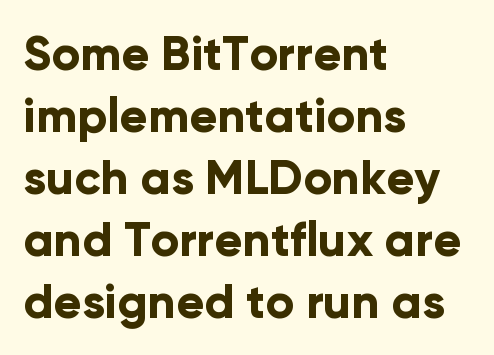
Q: Is the text bold? A: Yes.
Q: Is the text italic (slanted)? A: No, it is upright.
Q: Is the typeface a serif or a sans-serif typeface? A: Sans-serif.
Q: Is the text underlined? A: No.
Q: How is the paragraph aligned? A: Left-aligned.
Q: Is the spacing between letters normal or unusually wide? A: Normal.
Q: Is the spacing between lines tight, normal or loose? A: Normal.
Q: Width (condensed, normal, or wide)? A: Normal.
Q: Stroke contrast? A: Low.
Q: x-height? A: Medium.
Q: Monospaced? A: No.
